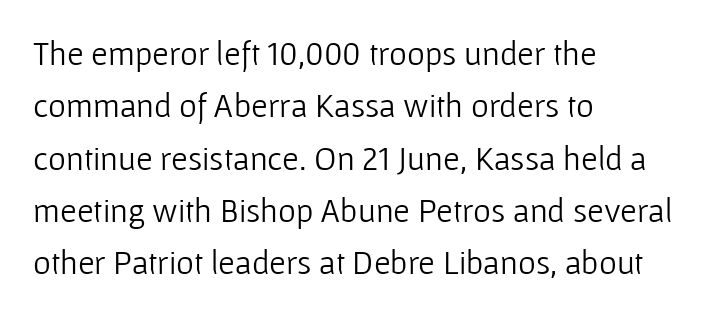
Q: Is the text bold? A: No.
Q: Is the text italic (slanted)? A: No, it is upright.
Q: Is the typeface a serif or a sans-serif typeface? A: Sans-serif.
Q: Is the text underlined? A: No.
Q: How is the paragraph aligned? A: Left-aligned.
Q: Is the spacing between letters normal or unusually wide? A: Normal.
Q: Is the spacing between lines tight, normal or loose? A: Normal.
Q: Width (condensed, normal, or wide)? A: Normal.
Q: Stroke contrast? A: Low.
Q: x-height? A: Medium.
Q: Monospaced? A: No.
